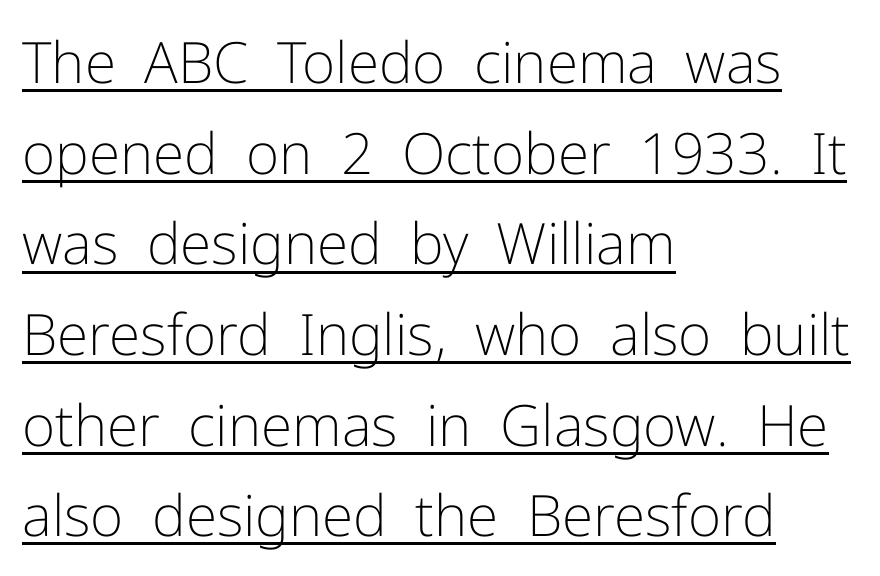
The image shows 57 px light sans-serif type, upright; set left-aligned, normal line spacing (1.59x), normal letter spacing, underlined; low stroke contrast and a medium x-height.
